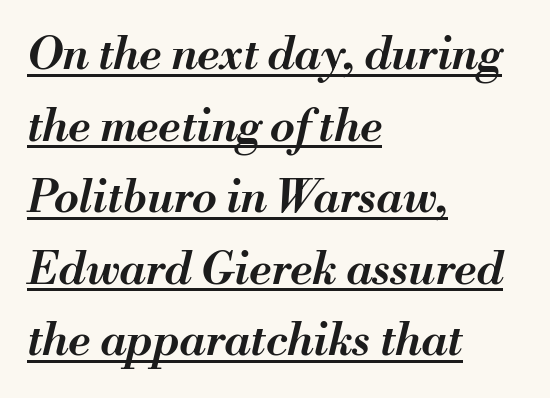
Q: Is the text bold? A: Semi-bold.
Q: Is the text italic (slanted)? A: Yes, it leans right by about 13 degrees.
Q: Is the text underlined? A: Yes.
Q: How is the paragraph aligned? A: Left-aligned.
Q: Is the spacing between letters normal or unusually wide? A: Normal.
Q: Is the spacing between lines tight, normal or loose? A: Normal.
Q: Width (condensed, normal, or wide)? A: Normal.
Q: Stroke contrast? A: Medium.
Q: x-height? A: Small.
Q: Monospaced? A: No.
